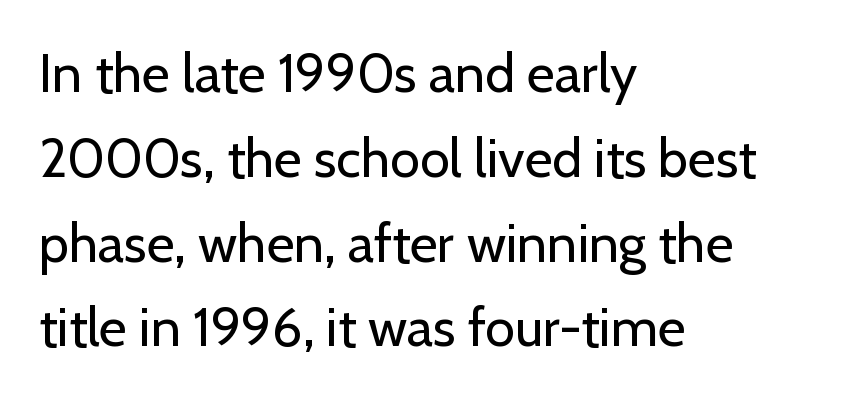
Q: Is the text bold? A: No.
Q: Is the text italic (slanted)? A: No, it is upright.
Q: Is the typeface a serif or a sans-serif typeface? A: Sans-serif.
Q: Is the text underlined? A: No.
Q: How is the paragraph aligned? A: Left-aligned.
Q: Is the spacing between letters normal or unusually wide? A: Normal.
Q: Is the spacing between lines tight, normal or loose? A: Normal.
Q: Width (condensed, normal, or wide)? A: Normal.
Q: Stroke contrast? A: Low.
Q: x-height? A: Medium.
Q: Monospaced? A: No.
